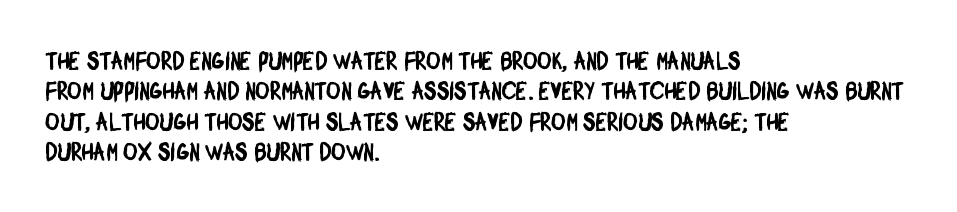
The image shows 25 px text type; set left-aligned, line spacing 1.22x, normal letter spacing, not underlined.
